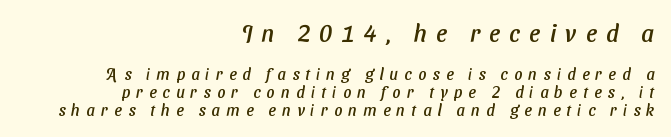
Q: Is the text underlined? A: No.
Q: How is the paragraph aligned? A: Right-aligned.
Q: Is the spacing between letters normal or unusually wide? A: Unusually wide.
Q: Is the spacing between lines tight, normal or loose? A: Tight.
Q: Which block of text is set in a larger size, the first (top) or the second (bottom)? A: The first (top) one.
